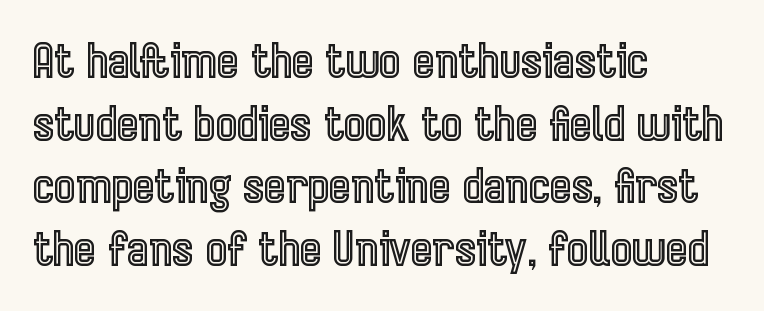
The image shows 46 px condensed type, upright; set left-aligned, normal line spacing (1.36x), normal letter spacing, not underlined; a medium x-height.
